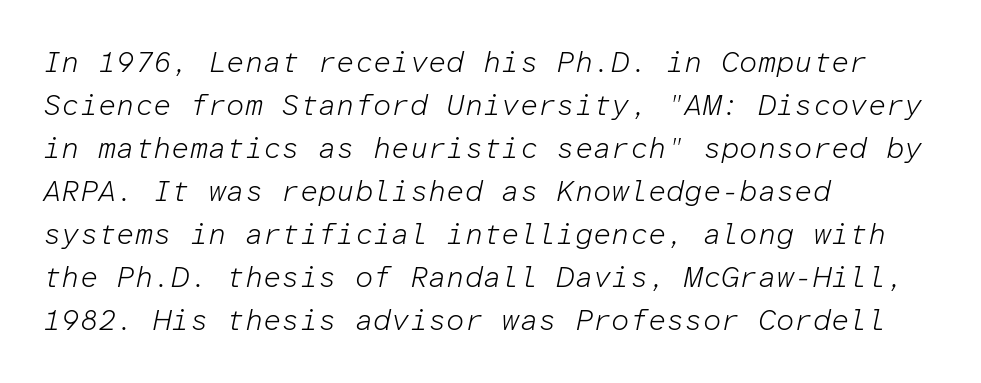
{"italic": "yes", "lean": "right", "slant_degrees": 12, "bold": "no", "weight": "light", "width": "normal", "stroke_contrast": "low", "x_height": "medium", "monospaced": "yes", "underline": "no", "align": "left", "line_spacing": "normal", "line_spacing_ratio": 1.48, "letter_spacing": "normal", "letter_spacing_em": 0.0, "glyph_px": 29}
